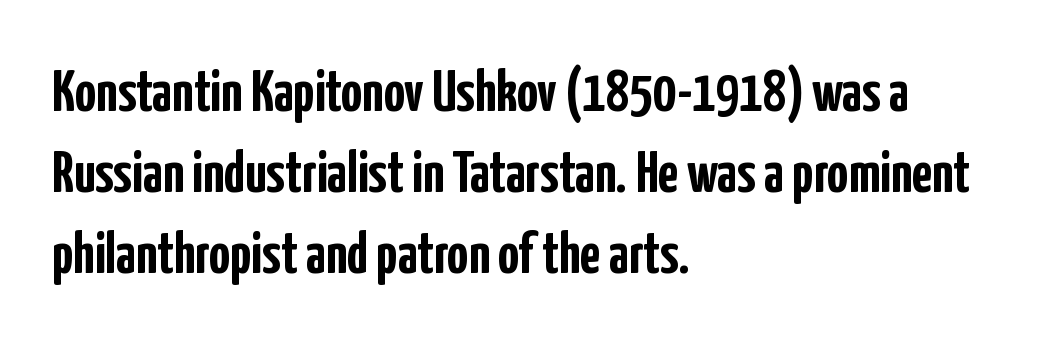
Q: Is the text bold? A: Yes.
Q: Is the text italic (slanted)? A: No, it is upright.
Q: Is the typeface a serif or a sans-serif typeface? A: Sans-serif.
Q: Is the text underlined? A: No.
Q: How is the paragraph aligned? A: Left-aligned.
Q: Is the spacing between letters normal or unusually wide? A: Normal.
Q: Is the spacing between lines tight, normal or loose? A: Normal.
Q: Width (condensed, normal, or wide)? A: Condensed.
Q: Stroke contrast? A: Low.
Q: x-height? A: Medium.
Q: Monospaced? A: No.
